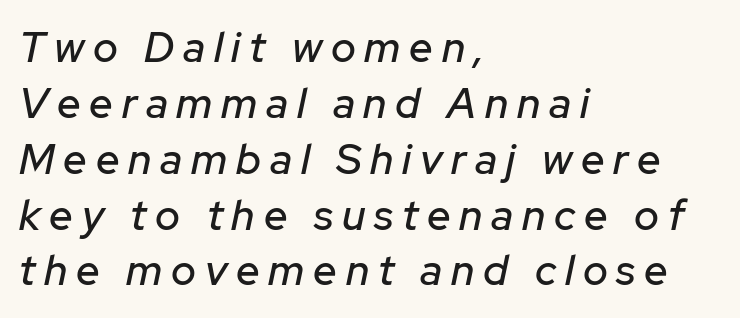
{"italic": "yes", "lean": "right", "slant_degrees": 12, "width": "normal", "stroke_contrast": "low", "x_height": "medium", "monospaced": "no", "underline": "no", "align": "left", "line_spacing": "normal", "line_spacing_ratio": 1.33, "letter_spacing": "wide", "letter_spacing_em": 0.21, "glyph_px": 42}
